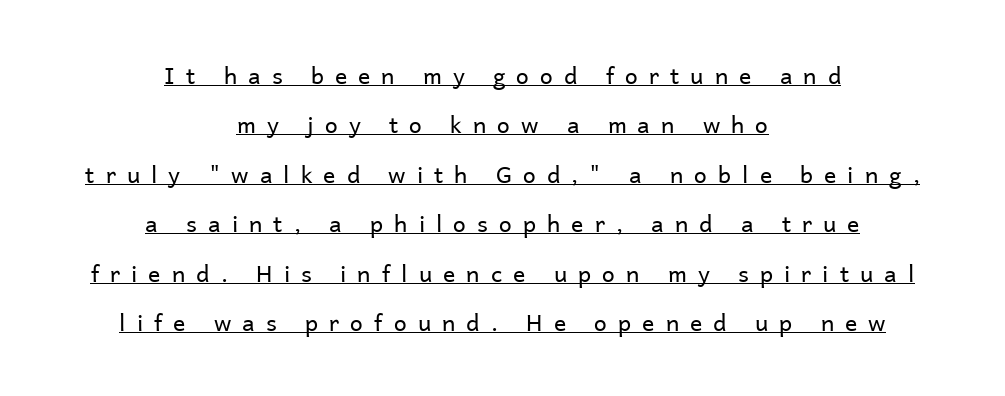
Q: Is the text bold? A: No.
Q: Is the text italic (slanted)? A: No, it is upright.
Q: Is the text underlined? A: Yes.
Q: How is the paragraph aligned? A: Centered.
Q: Is the spacing between letters normal or unusually wide? A: Unusually wide.
Q: Is the spacing between lines tight, normal or loose? A: Loose.
